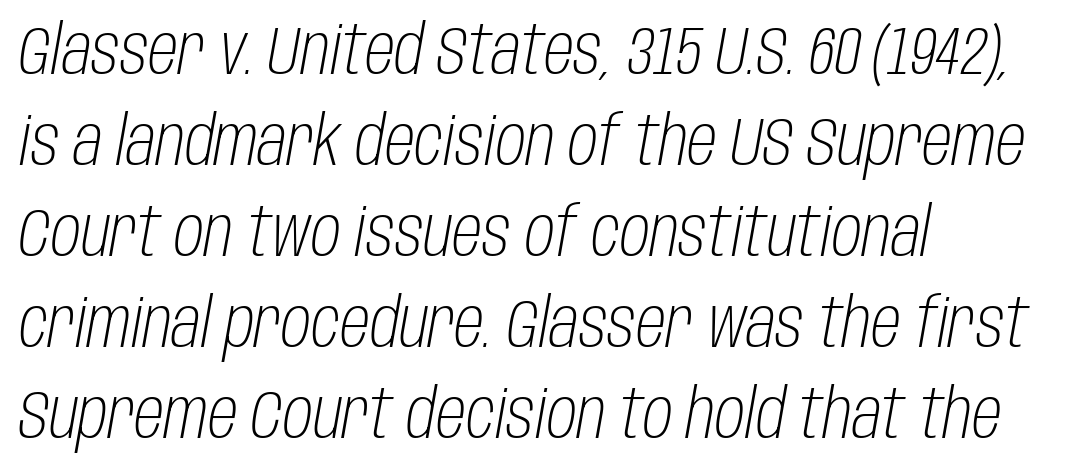
{"italic": "yes", "lean": "right", "slant_degrees": 10, "bold": "no", "weight": "light", "width": "condensed", "stroke_contrast": "low", "x_height": "large", "monospaced": "no", "underline": "no", "align": "left", "line_spacing": "normal", "line_spacing_ratio": 1.34, "letter_spacing": "normal", "letter_spacing_em": 0.0, "glyph_px": 68}
